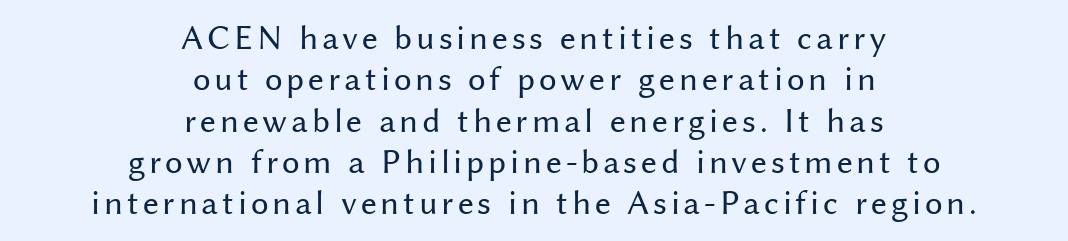
Each letter keeps its own natural width here, so spacing adapts to shape. Each stroke keeps to a modest, everyday thickness or less. Clear beneath every line of the passage. Posture: upright roman.
